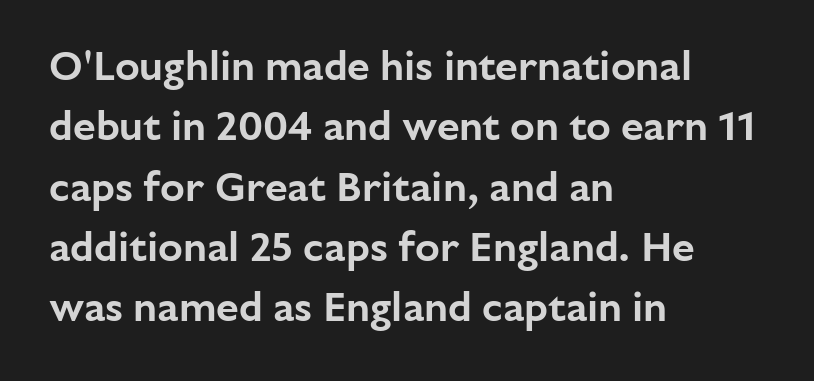
Q: Is the text italic (slanted)? A: No, it is upright.
Q: Is the typeface a serif or a sans-serif typeface? A: Sans-serif.
Q: Is the text underlined? A: No.
Q: How is the paragraph aligned? A: Left-aligned.
Q: Is the spacing between letters normal or unusually wide? A: Normal.
Q: Is the spacing between lines tight, normal or loose? A: Normal.
Q: Width (condensed, normal, or wide)? A: Normal.
Q: Stroke contrast? A: Low.
Q: x-height? A: Medium.
Q: Monospaced? A: No.
